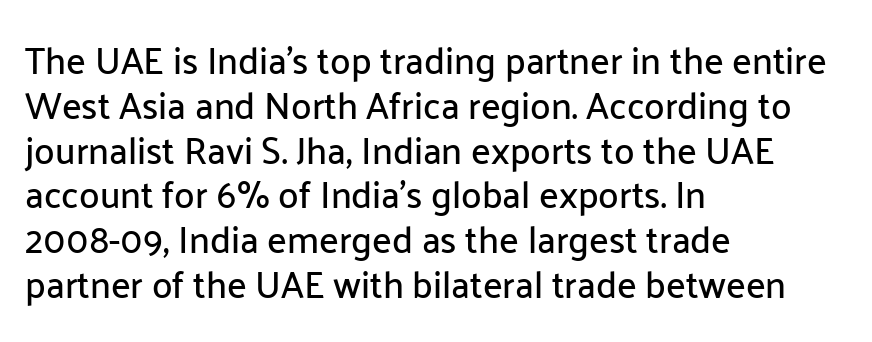
{"serif": "no", "italic": "no", "width": "normal", "stroke_contrast": "low", "x_height": "medium", "monospaced": "no", "underline": "no", "align": "left", "line_spacing_ratio": 1.21, "letter_spacing": "normal", "letter_spacing_em": 0.0, "glyph_px": 37}
